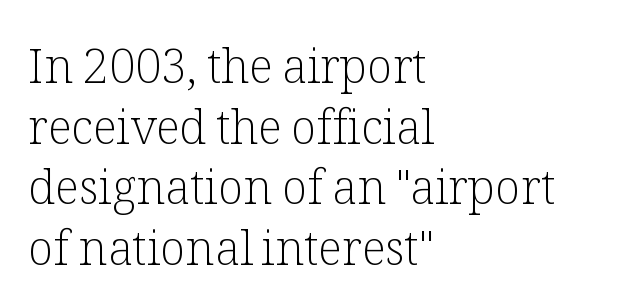
Q: Is the text bold? A: No.
Q: Is the text italic (slanted)? A: No, it is upright.
Q: Is the typeface a serif or a sans-serif typeface? A: Serif.
Q: Is the text underlined? A: No.
Q: How is the paragraph aligned? A: Left-aligned.
Q: Is the spacing between letters normal or unusually wide? A: Normal.
Q: Is the spacing between lines tight, normal or loose? A: Normal.
Q: Width (condensed, normal, or wide)? A: Normal.
Q: Stroke contrast? A: Low.
Q: x-height? A: Medium.
Q: Monospaced? A: No.
